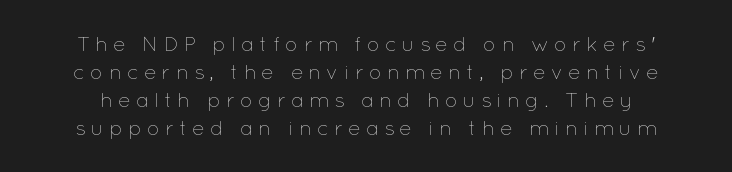
The image shows 21 px text type, upright; set normal line spacing (1.34x), unusually wide letter spacing (+0.24 em), not underlined.
